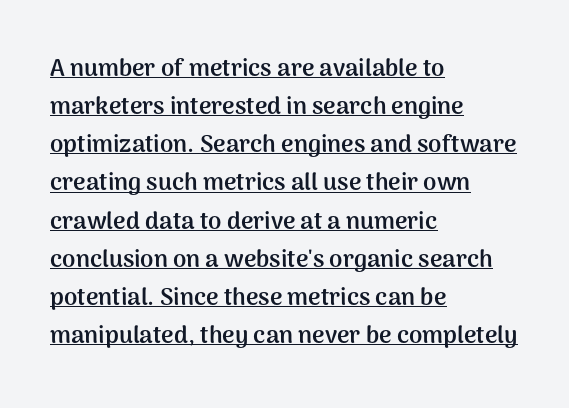
The image shows 24 px bold type, upright; set left-aligned, normal line spacing (1.59x), normal letter spacing, underlined.
